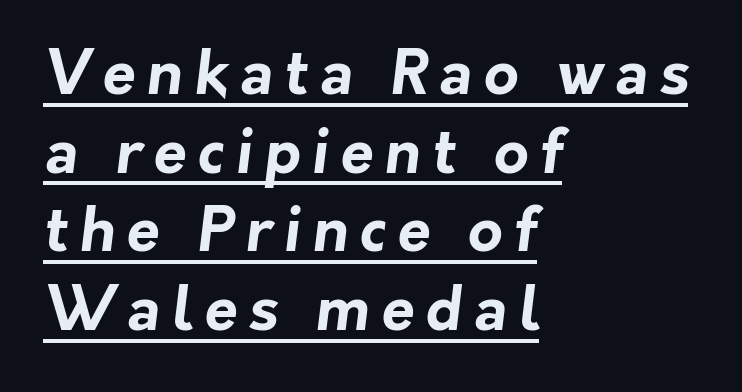
{"serif": "no", "bold": "yes", "weight": "bold", "width": "normal", "stroke_contrast": "low", "x_height": "medium", "monospaced": "no", "underline": "yes", "align": "left", "line_spacing": "normal", "line_spacing_ratio": 1.31, "glyph_px": 60}
